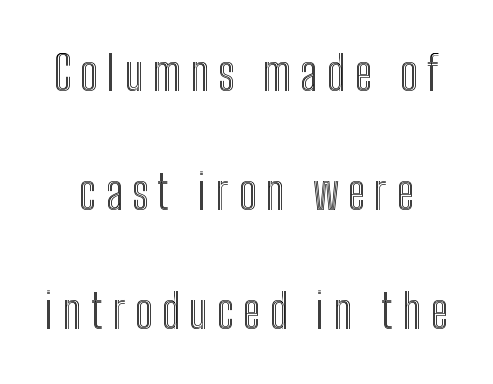
Q: Is the text italic (slanted)? A: No, it is upright.
Q: Is the text underlined? A: No.
Q: Is the spacing between lines tight, normal or loose? A: Loose.
Q: Width (condensed, normal, or wide)? A: Condensed.
Q: x-height? A: Medium.
Q: Monospaced? A: No.
